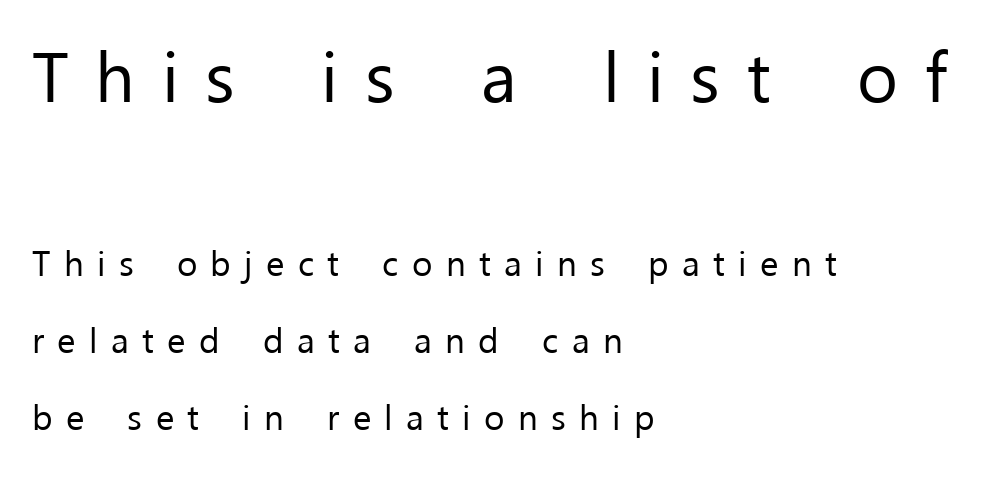
{"serif": "no", "italic": "no", "bold": "no", "weight": "regular", "width": "normal", "stroke_contrast": "low", "x_height": "medium", "monospaced": "no", "underline": "no", "align": "left", "line_spacing": "loose", "line_spacing_ratio": 2.19, "letter_spacing": "wide", "letter_spacing_em": 0.38, "larger_block": "first", "size_ratio": 2.0, "glyph_px": 70}
